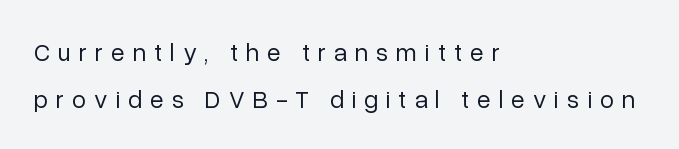
Q: Is the text bold? A: No.
Q: Is the text italic (slanted)? A: No, it is upright.
Q: Is the text underlined? A: No.
Q: How is the paragraph aligned? A: Left-aligned.
Q: Is the spacing between letters normal or unusually wide? A: Unusually wide.
